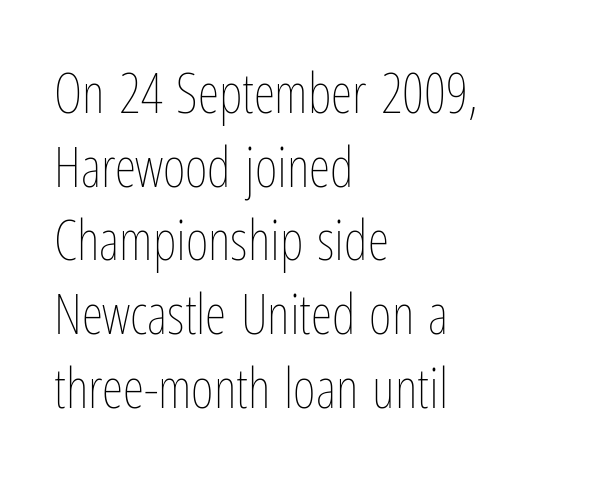
The image shows 55 px thin, condensed type, upright; set left-aligned, normal line spacing (1.34x), normal letter spacing, not underlined; low stroke contrast and a medium x-height.
